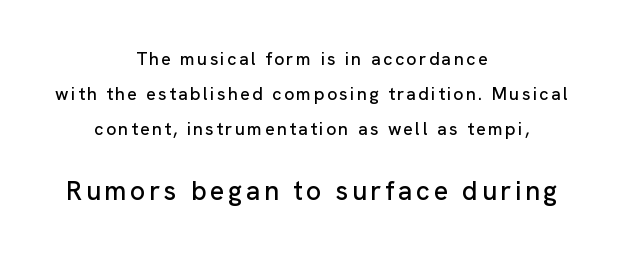
The image shows 27 px text type, upright; set centered, loose line spacing (1.94x), not underlined; the second (bottom) block is 1.5x larger.
